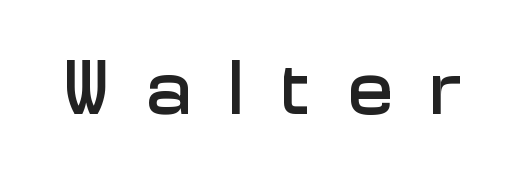
Q: Is the text italic (slanted)? A: No, it is upright.
Q: Is the typeface a serif or a sans-serif typeface? A: Sans-serif.
Q: Is the text underlined? A: No.
Q: Is the spacing between letters normal or unusually wide? A: Unusually wide.
Q: Width (condensed, normal, or wide)? A: Normal.
Q: Stroke contrast? A: Low.
Q: x-height? A: Medium.
Q: Monospaced? A: No.
